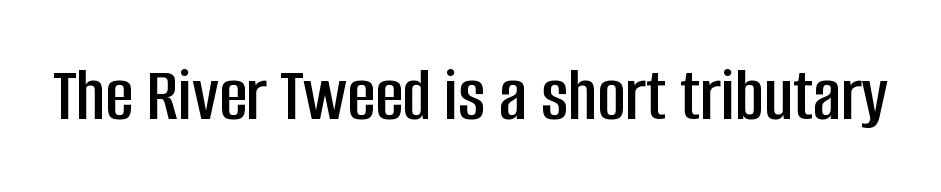
Q: Is the text italic (slanted)? A: No, it is upright.
Q: Is the typeface a serif or a sans-serif typeface? A: Sans-serif.
Q: Is the text underlined? A: No.
Q: Is the spacing between letters normal or unusually wide? A: Normal.
Q: Width (condensed, normal, or wide)? A: Condensed.
Q: Stroke contrast? A: Low.
Q: x-height? A: Large.
Q: Monospaced? A: No.
